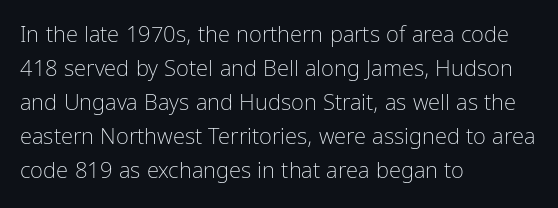
The image shows 22 px text type, upright; set left-aligned, normal line spacing (1.55x), normal letter spacing, not underlined.
